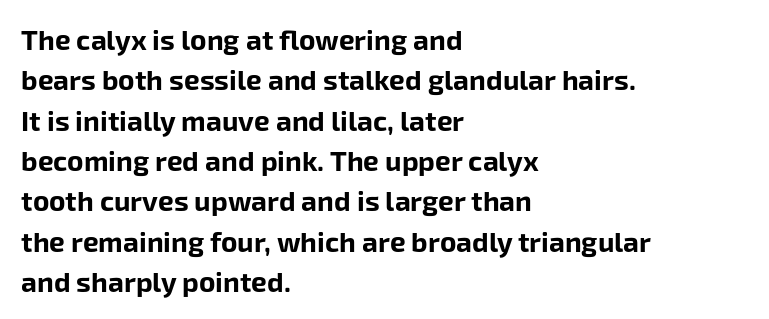
The image shows 28 px bold sans-serif type, upright; set left-aligned, normal line spacing (1.44x), normal letter spacing, not underlined; low stroke contrast and a medium x-height.
